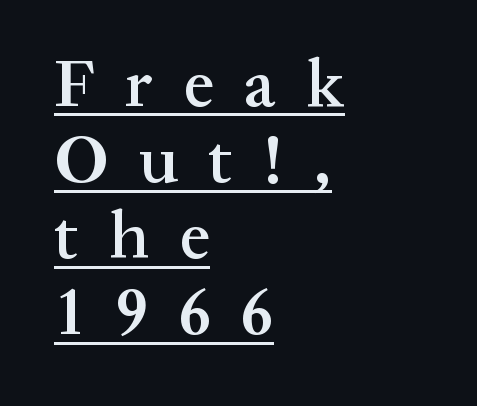
The sample's only ornament is a line tracing under the words. Think of a printed novel: that variable character pitch is what you see here. The lines are quadded left. The letters carry serifs — small finishing strokes at the ends of their stems.
